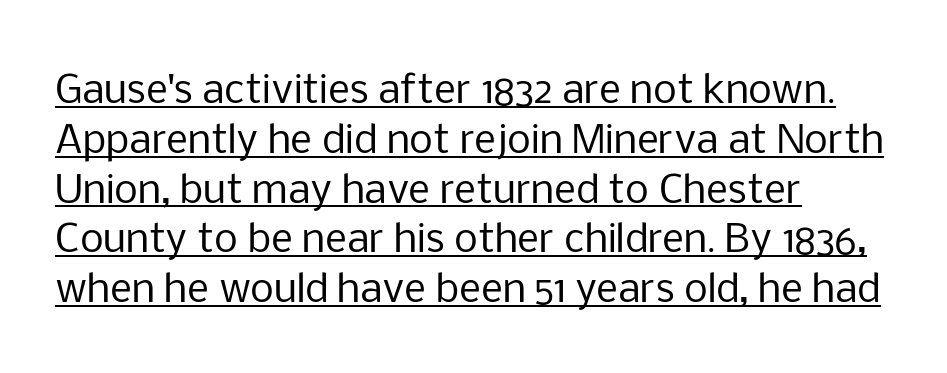
One-word summary of the alignment: left. The rendering shows plain stroke endings on the letterforms — a sans-serif design. A roman cut, with each character standing at attention. Stroke mass is kept to a normal reading level or below. The passage shown is typed in a proportional face where columns would drift.
